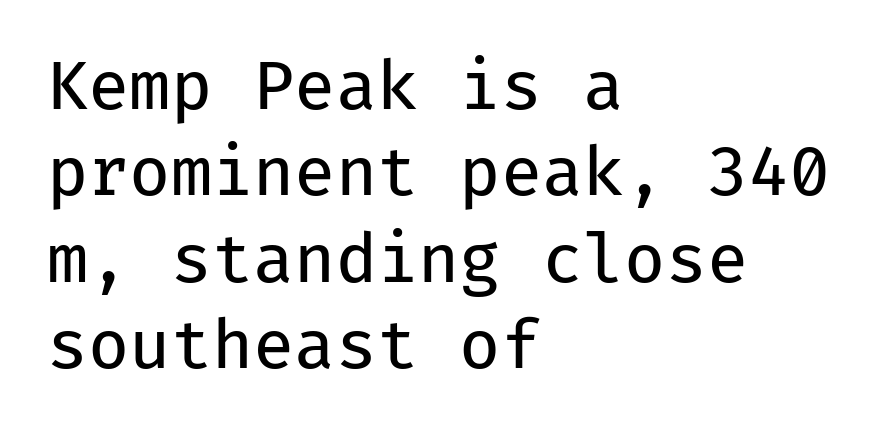
Serifs: no, the terminals of the letterforms are clean. This rendering features lettering with no underline. You could count columns in this text — the font is strictly monospaced. Notice how the passage keeps a crisp vertical edge on the left only. What's the leading like? Ordinary, nothing unusual. No chunkiness to these letters — they're not bold.
